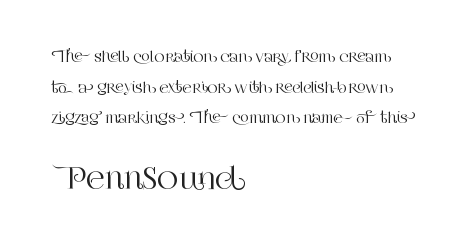
The image shows 29 px serif type, upright; set left-aligned, loose line spacing (2.19x), normal letter spacing, not underlined; the second (bottom) block is 2.07x larger; high stroke contrast and a large x-height.
